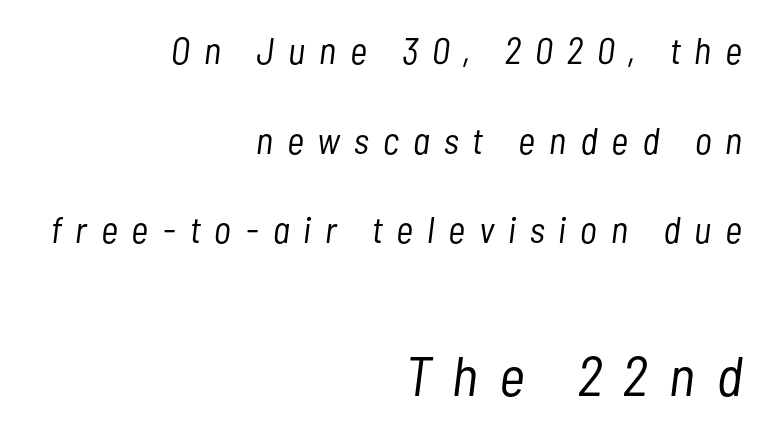
The image shows 56 px light, condensed type, italic (leaning right); set right-aligned, loose line spacing (2.42x), unusually wide letter spacing (+0.38 em), not underlined; the second (bottom) block is 1.51x larger; low stroke contrast and a medium x-height.
